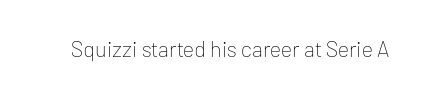
{"italic": "no", "bold": "no", "underline": "no", "letter_spacing": "normal", "letter_spacing_em": 0.0, "glyph_px": 22}
